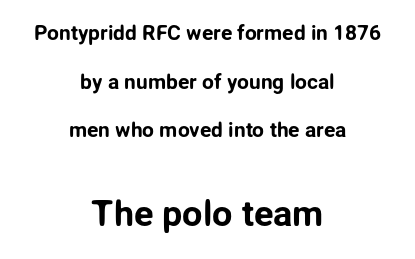
The image shows 36 px sans-serif type, upright; set centered, loose line spacing (2.32x), normal letter spacing, not underlined; the second (bottom) block is 1.71x larger; low stroke contrast and a medium x-height.
